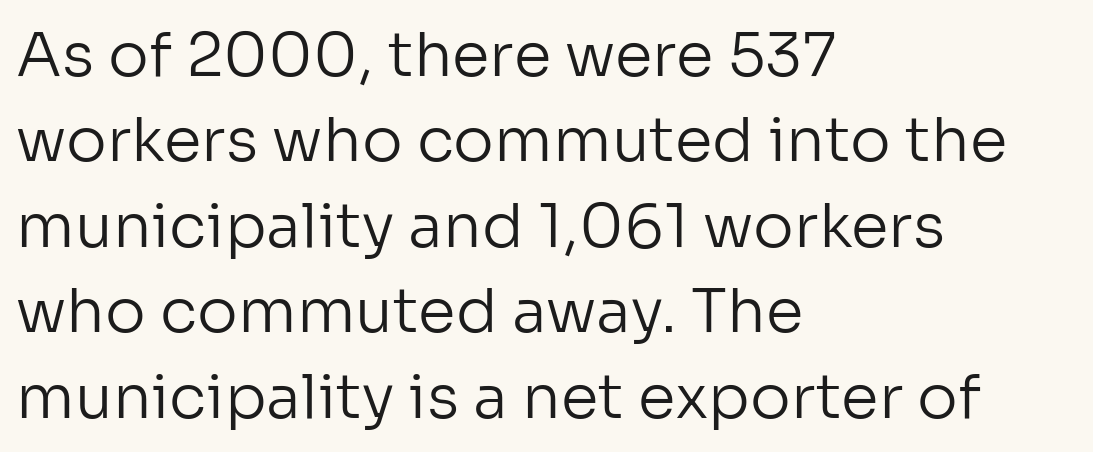
The image shows 61 px regular-weight sans-serif type, upright; set left-aligned, normal line spacing (1.4x), normal letter spacing, not underlined; low stroke contrast and a medium x-height.
